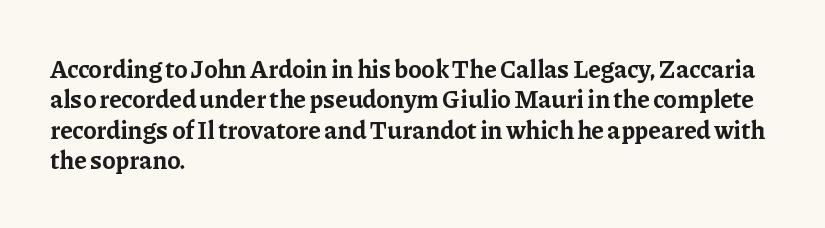
Q: Is the text bold? A: Yes.
Q: Is the text italic (slanted)? A: No, it is upright.
Q: Is the text underlined? A: No.
Q: How is the paragraph aligned? A: Left-aligned.
Q: Is the spacing between letters normal or unusually wide? A: Normal.
